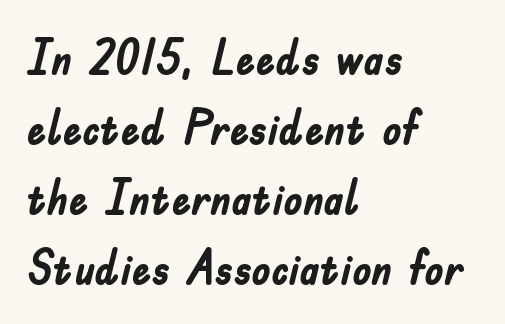
The image shows 48 px semibold, condensed sans-serif type; set left-aligned, normal line spacing (1.46x), normal letter spacing, not underlined; low stroke contrast and a small x-height.
